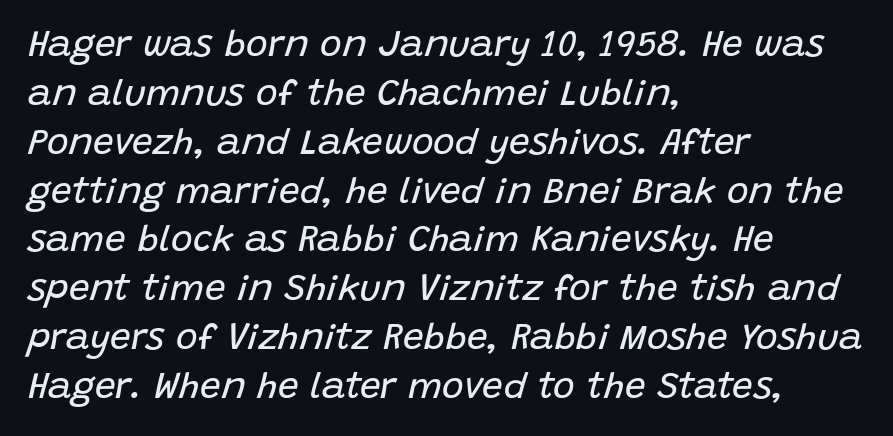
The image shows 37 px regular-weight type, italic (leaning right); set left-aligned, normal line spacing (1.32x), normal letter spacing, not underlined; low stroke contrast and a large x-height.
